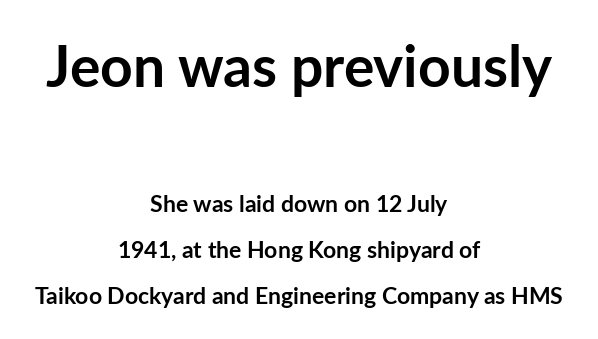
Q: Is the text bold? A: Yes.
Q: Is the text italic (slanted)? A: No, it is upright.
Q: Is the typeface a serif or a sans-serif typeface? A: Sans-serif.
Q: Is the text underlined? A: No.
Q: How is the paragraph aligned? A: Centered.
Q: Is the spacing between letters normal or unusually wide? A: Normal.
Q: Is the spacing between lines tight, normal or loose? A: Loose.
Q: Which block of text is set in a larger size, the first (top) or the second (bottom)? A: The first (top) one.
Q: Width (condensed, normal, or wide)? A: Normal.
Q: Stroke contrast? A: Low.
Q: x-height? A: Medium.
Q: Monospaced? A: No.
